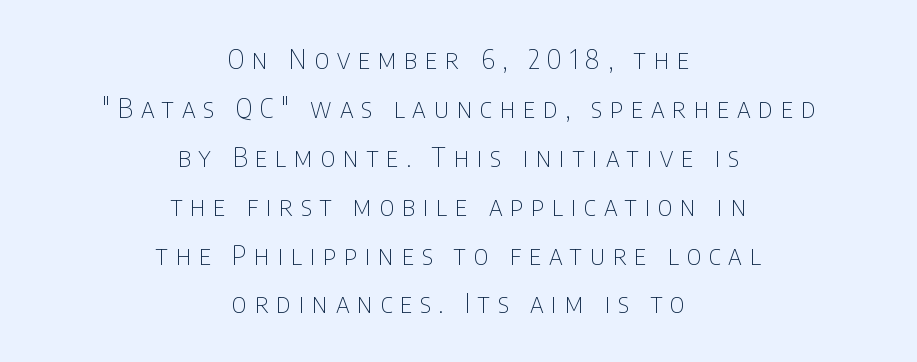
Characters follow at a spacing far wider than the type designer built in. The space directly below the letters is spotless. Stems here are at most as thick as an everyday book face. Notice how the stems are strictly vertical — no italics here. Typeset on center — no edge is straight.
